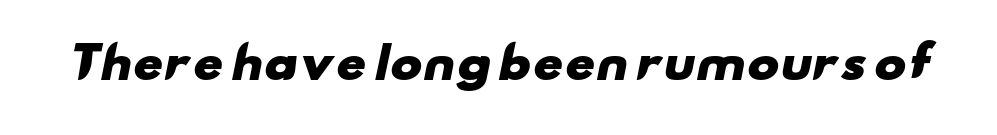
{"serif": "no", "bold": "yes", "weight": "heavy", "width": "wide", "stroke_contrast": "low", "x_height": "small", "monospaced": "no", "underline": "no", "letter_spacing": "normal", "letter_spacing_em": 0.0, "glyph_px": 43}
